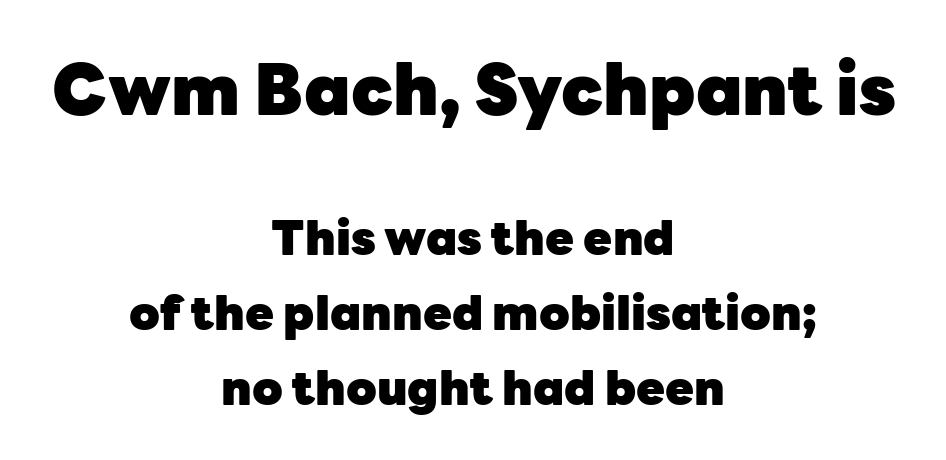
The typeface chosen for these lines omits serifs. Looks like regular typesetting: each glyph gets only the width it needs. The strip under each line holds only bare page. Leading: standard.
